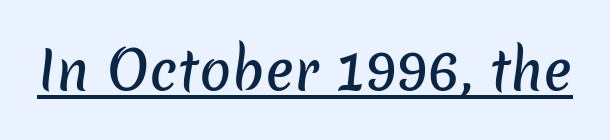
Q: Is the typeface a serif or a sans-serif typeface? A: Sans-serif.
Q: Is the text underlined? A: Yes.
Q: Is the spacing between letters normal or unusually wide? A: Normal.
Q: Width (condensed, normal, or wide)? A: Normal.
Q: Stroke contrast? A: Low.
Q: x-height? A: Medium.
Q: Monospaced? A: No.
